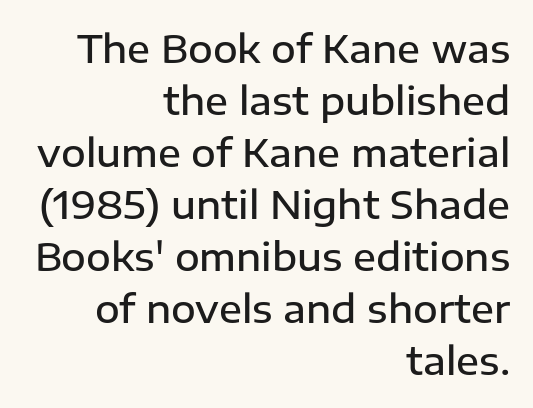
{"serif": "no", "italic": "no", "bold": "semi", "weight": "semibold", "width": "normal", "stroke_contrast": "low", "x_height": "medium", "monospaced": "no", "underline": "no", "align": "right", "line_spacing": "normal", "line_spacing_ratio": 1.37, "letter_spacing": "normal", "letter_spacing_em": 0.0, "glyph_px": 38}
